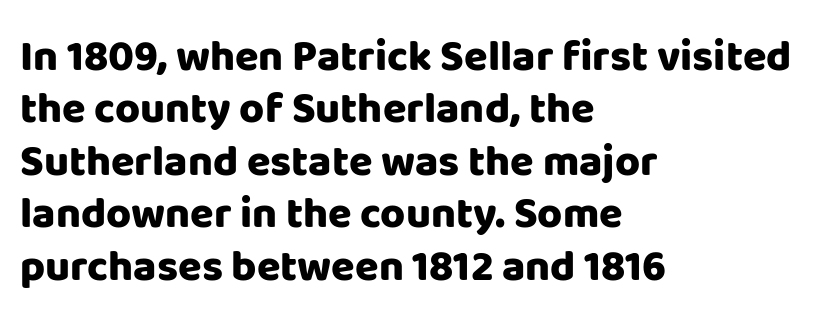
The image shows 43 px heavy sans-serif type, upright; set left-aligned, line spacing 1.22x, normal letter spacing, not underlined; low stroke contrast and a large x-height.
